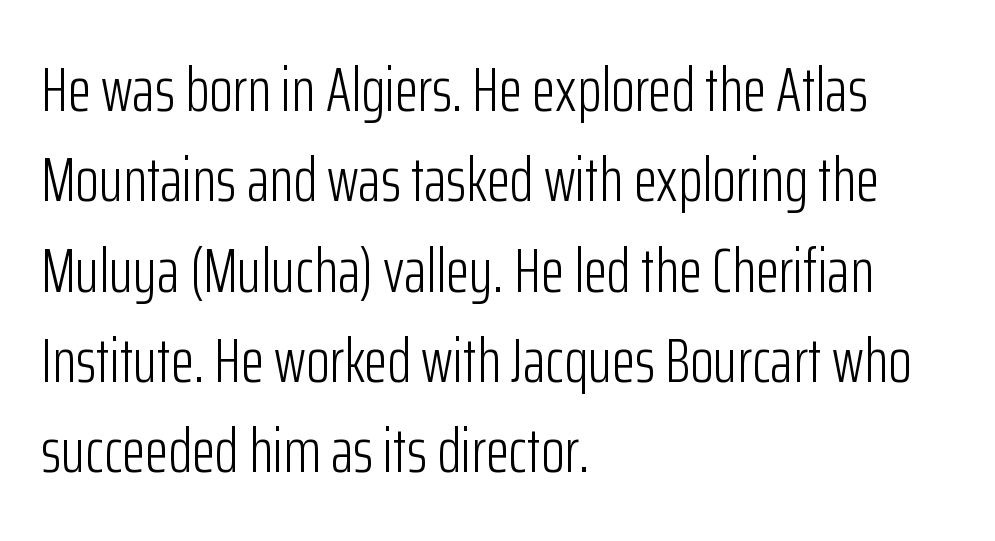
The image shows 61 px light, condensed sans-serif type, upright; set left-aligned, normal line spacing (1.48x), normal letter spacing, not underlined; low stroke contrast and a medium x-height.
